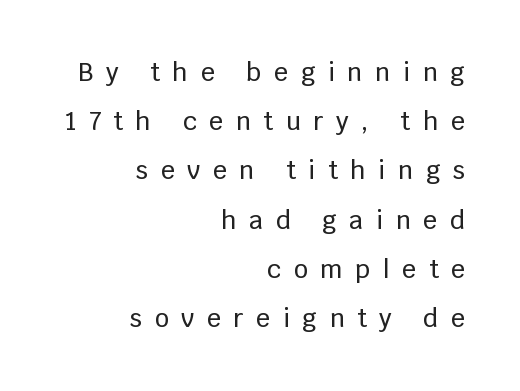
The image shows 25 px text type, upright; set right-aligned, loose line spacing (1.97x), unusually wide letter spacing (+0.5 em), not underlined.
